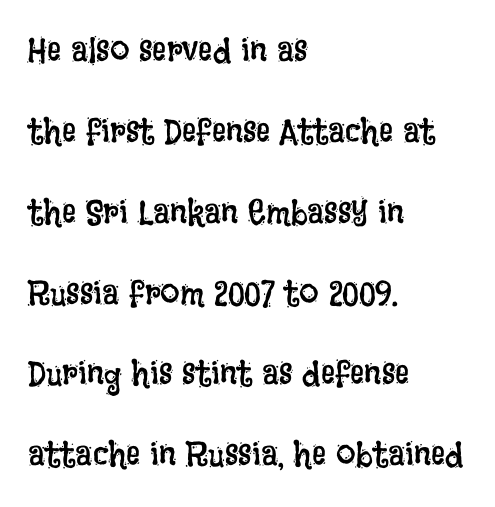
The lines are quadded left. Do the letters lean? They stand straight. The passage shown is typed in a proportional face where columns would drift. The glyphs are unaccompanied by any horizontal stroke below them. Reading down the column, the eye jumps a long way to each next line. Characters follow at the spacing the type designer built in.
